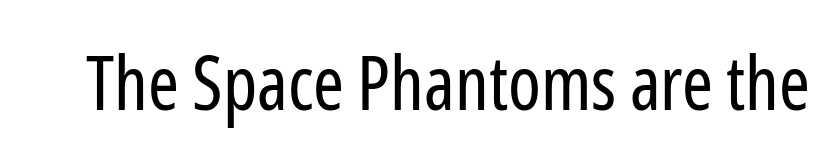
Q: Is the text bold? A: No.
Q: Is the text italic (slanted)? A: No, it is upright.
Q: Is the typeface a serif or a sans-serif typeface? A: Sans-serif.
Q: Is the text underlined? A: No.
Q: Is the spacing between letters normal or unusually wide? A: Normal.
Q: Width (condensed, normal, or wide)? A: Condensed.
Q: Stroke contrast? A: Low.
Q: x-height? A: Medium.
Q: Monospaced? A: No.
